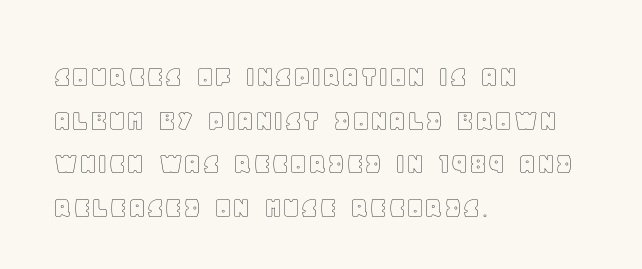
The image shows 32 px text type, upright; set left-aligned, normal line spacing (1.36x), normal letter spacing, not underlined; a large x-height.
